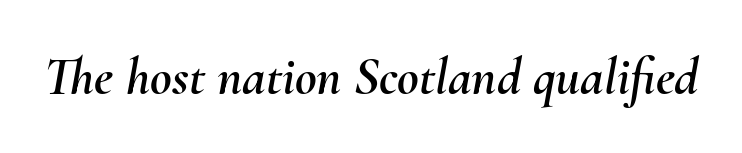
Q: Is the text italic (slanted)? A: Yes, it leans right by about 10 degrees.
Q: Is the text underlined? A: No.
Q: Is the spacing between letters normal or unusually wide? A: Normal.
Q: Width (condensed, normal, or wide)? A: Normal.
Q: Stroke contrast? A: Medium.
Q: x-height? A: Small.
Q: Monospaced? A: No.
